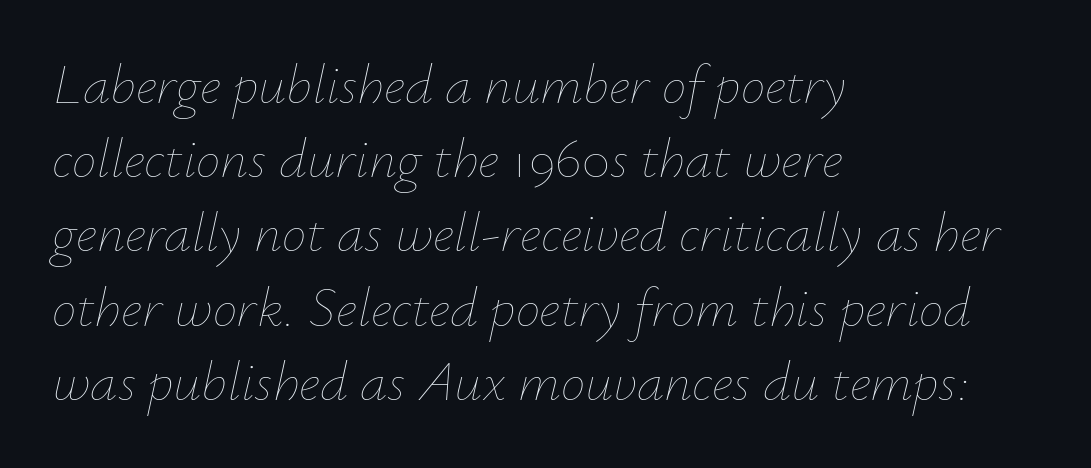
{"italic": "yes", "lean": "right", "slant_degrees": 12, "bold": "no", "weight": "thin", "width": "normal", "stroke_contrast": "low", "x_height": "small", "monospaced": "no", "underline": "no", "align": "left", "line_spacing": "normal", "line_spacing_ratio": 1.35, "letter_spacing": "normal", "letter_spacing_em": 0.0, "glyph_px": 55}
